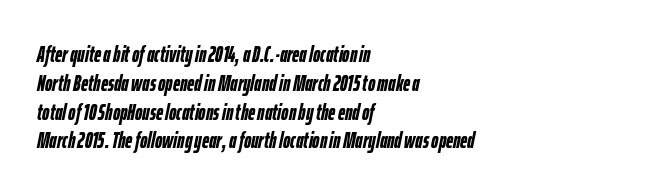
Look at the tracking — it's just the regular setting, nothing added. The gap between lines stays unmarked. These lines were composed using italics. Reading down the block, your eye returns to a fixed left position each line.
